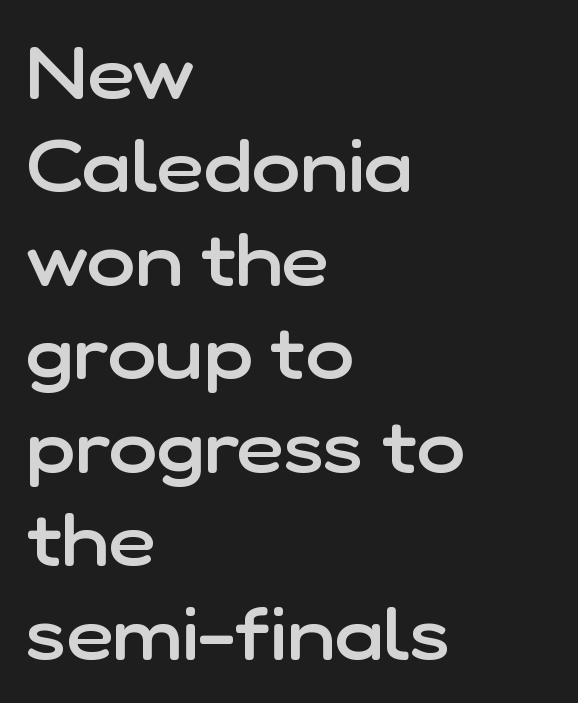
Q: Is the text bold? A: Semi-bold.
Q: Is the text italic (slanted)? A: No, it is upright.
Q: Is the typeface a serif or a sans-serif typeface? A: Sans-serif.
Q: Is the text underlined? A: No.
Q: How is the paragraph aligned? A: Left-aligned.
Q: Is the spacing between letters normal or unusually wide? A: Normal.
Q: Is the spacing between lines tight, normal or loose? A: Normal.
Q: Width (condensed, normal, or wide)? A: Normal.
Q: Stroke contrast? A: Low.
Q: x-height? A: Medium.
Q: Monospaced? A: No.
